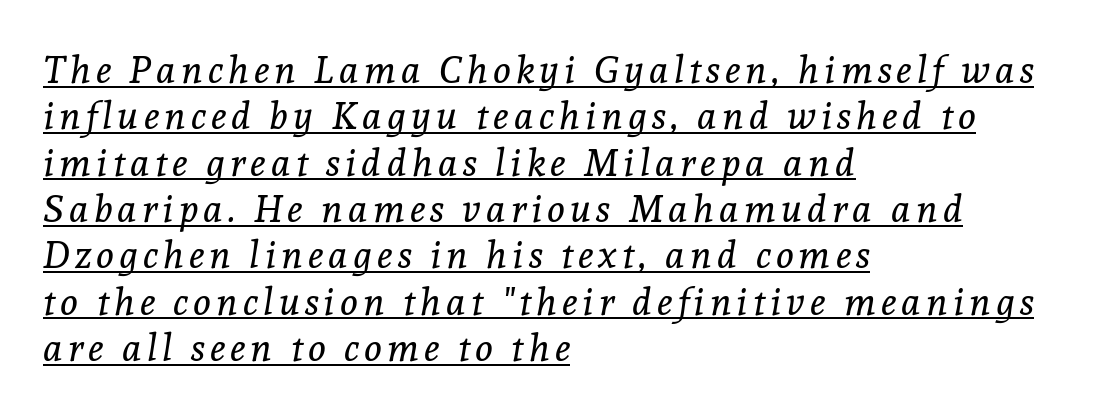
Looks like regular typesetting: each glyph gets only the width it needs. The strokes are not fattened; the text isn't bold. A serif font was chosen for this passage. In designer terms, the underline attribute is active on this setting.
